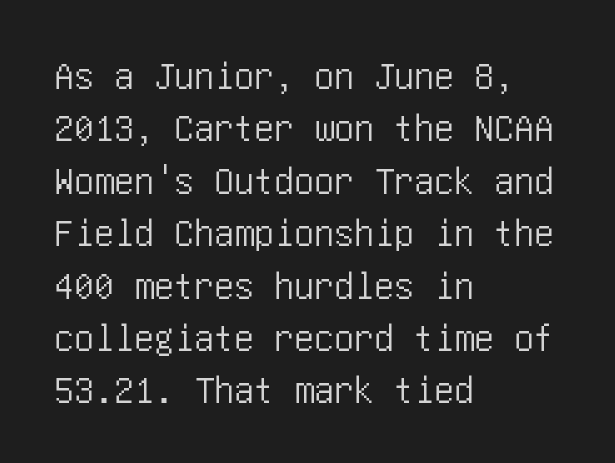
Q: Is the text italic (slanted)? A: No, it is upright.
Q: Is the typeface a serif or a sans-serif typeface? A: Sans-serif.
Q: Is the text underlined? A: No.
Q: How is the paragraph aligned? A: Left-aligned.
Q: Is the spacing between letters normal or unusually wide? A: Normal.
Q: Is the spacing between lines tight, normal or loose? A: Normal.
Q: Width (condensed, normal, or wide)? A: Condensed.
Q: Stroke contrast? A: Low.
Q: x-height? A: Large.
